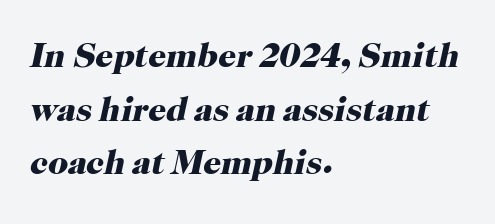
Q: Is the text bold? A: Yes.
Q: Is the text italic (slanted)? A: Yes, it leans right by about 12 degrees.
Q: Is the typeface a serif or a sans-serif typeface? A: Serif.
Q: Is the text underlined? A: No.
Q: How is the paragraph aligned? A: Left-aligned.
Q: Is the spacing between letters normal or unusually wide? A: Normal.
Q: Is the spacing between lines tight, normal or loose? A: Normal.
Q: Width (condensed, normal, or wide)? A: Normal.
Q: Stroke contrast? A: High.
Q: x-height? A: Medium.
Q: Monospaced? A: No.
